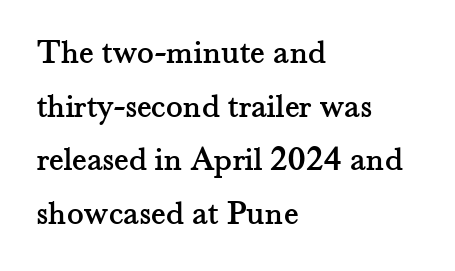
The image shows 35 px serif type, upright; set left-aligned, normal line spacing (1.53x), normal letter spacing, not underlined; medium stroke contrast and a small x-height.
